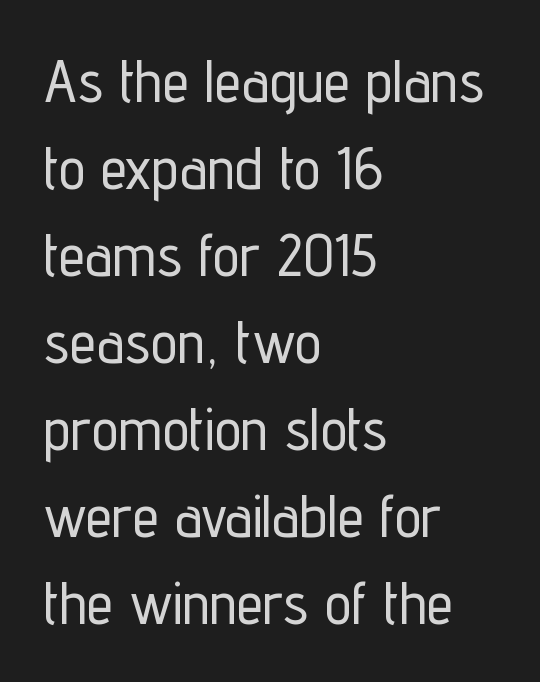
Compared with a centered layout, this one pins lines to the left instead. The passage shown is typed in a proportional face where columns would drift. Here the glyphs are tracked normally, forming tight word shapes. Successive baselines arrive at the customary interval.
